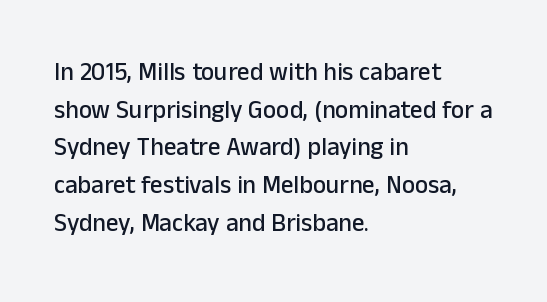
Descender tails drop into unmarked territory. If you drew a ruler down the left edge, every line would touch it. Nope, not italic — everything's standing straight. Successive baselines arrive at the customary interval. Tracking value appears to be zero — textbook default spacing.
